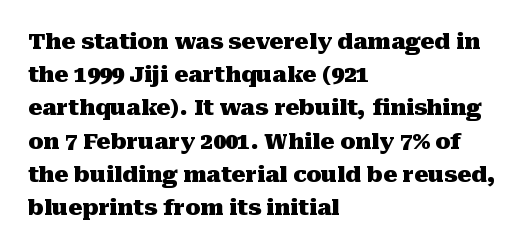
The image shows 22 px bold type, upright; set left-aligned, normal line spacing (1.51x), normal letter spacing, not underlined.
